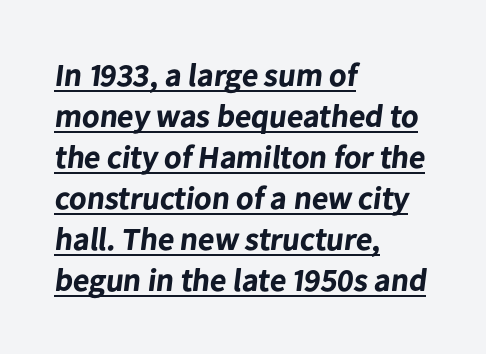
The image shows 32 px bold sans-serif type; set left-aligned, normal line spacing (1.28x), normal letter spacing, underlined; low stroke contrast and a medium x-height.
